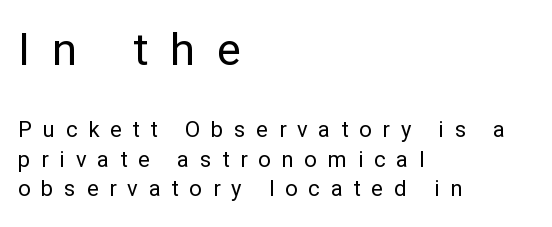
{"serif": "no", "italic": "no", "bold": "no", "weight": "regular", "width": "normal", "stroke_contrast": "low", "x_height": "medium", "monospaced": "no", "underline": "no", "align": "left", "line_spacing": "normal", "line_spacing_ratio": 1.34, "letter_spacing": "wide", "letter_spacing_em": 0.49, "larger_block": "first", "size_ratio": 2.05, "glyph_px": 45}
